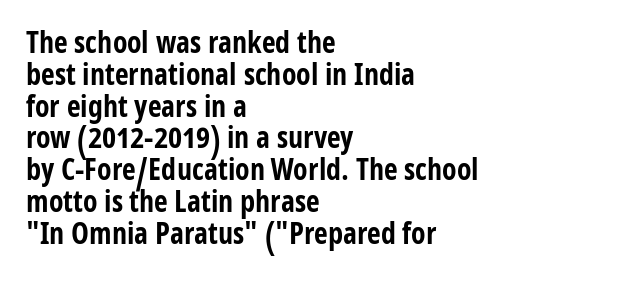
Q: Is the text bold? A: Yes.
Q: Is the text italic (slanted)? A: No, it is upright.
Q: Is the typeface a serif or a sans-serif typeface? A: Sans-serif.
Q: Is the text underlined? A: No.
Q: How is the paragraph aligned? A: Left-aligned.
Q: Is the spacing between letters normal or unusually wide? A: Normal.
Q: Is the spacing between lines tight, normal or loose? A: Tight.
Q: Width (condensed, normal, or wide)? A: Condensed.
Q: Stroke contrast? A: Low.
Q: x-height? A: Medium.
Q: Monospaced? A: No.
